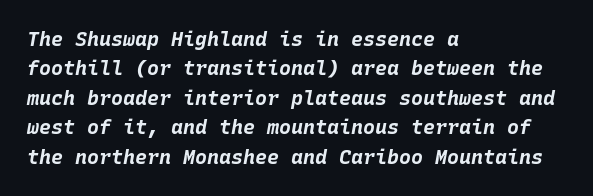
The image shows 20 px bold type, italic (leaning right); set left-aligned, normal line spacing (1.47x), normal letter spacing, not underlined.
